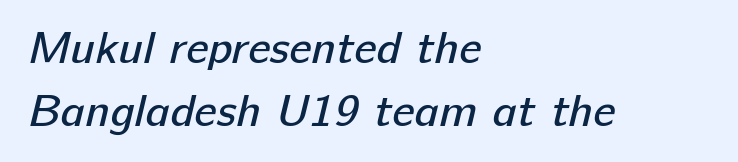
The image shows 46 px regular-weight sans-serif type; set left-aligned, normal line spacing (1.36x), normal letter spacing, not underlined; low stroke contrast and a medium x-height.
